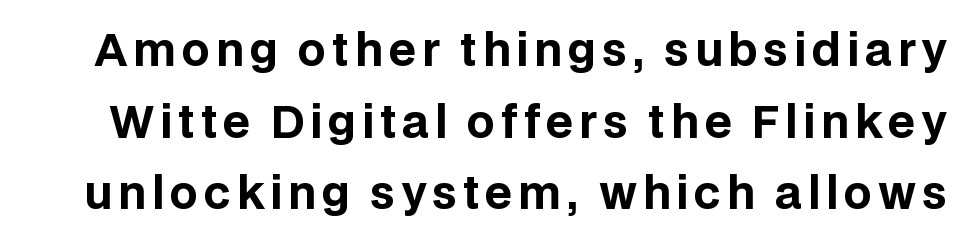
{"serif": "no", "italic": "no", "bold": "yes", "weight": "bold", "width": "normal", "stroke_contrast": "low", "x_height": "large", "monospaced": "no", "underline": "no", "line_spacing": "normal", "line_spacing_ratio": 1.63, "glyph_px": 44}
